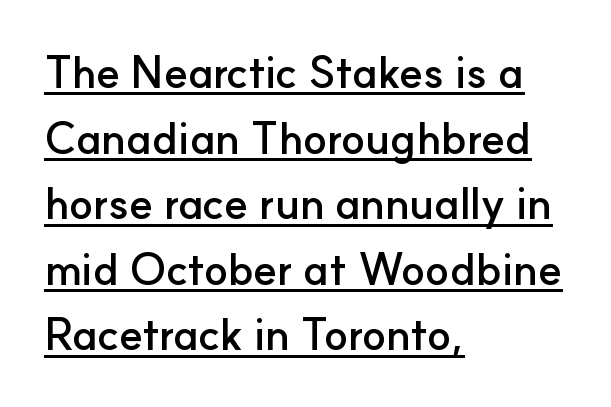
Q: Is the text bold? A: Yes.
Q: Is the text italic (slanted)? A: No, it is upright.
Q: Is the typeface a serif or a sans-serif typeface? A: Sans-serif.
Q: Is the text underlined? A: Yes.
Q: How is the paragraph aligned? A: Left-aligned.
Q: Is the spacing between letters normal or unusually wide? A: Normal.
Q: Is the spacing between lines tight, normal or loose? A: Normal.
Q: Width (condensed, normal, or wide)? A: Normal.
Q: Stroke contrast? A: Low.
Q: x-height? A: Small.
Q: Monospaced? A: No.
